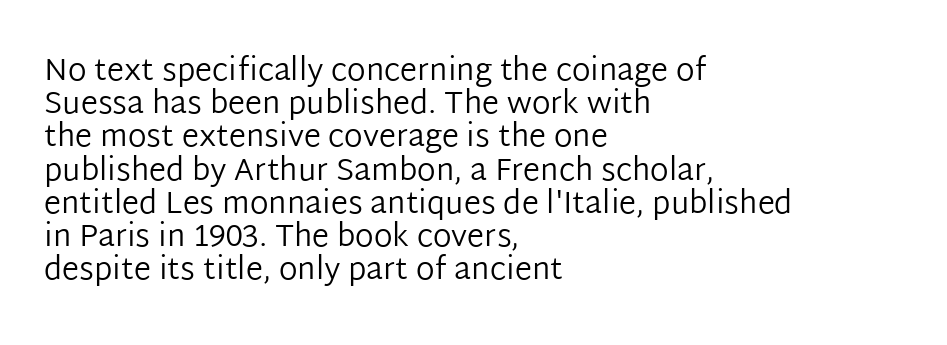
{"serif": "no", "italic": "no", "bold": "no", "weight": "regular", "width": "normal", "stroke_contrast": "low", "x_height": "medium", "monospaced": "no", "underline": "no", "align": "left", "line_spacing": "tight", "line_spacing_ratio": 1.07, "letter_spacing": "normal", "letter_spacing_em": 0.0, "glyph_px": 31}
